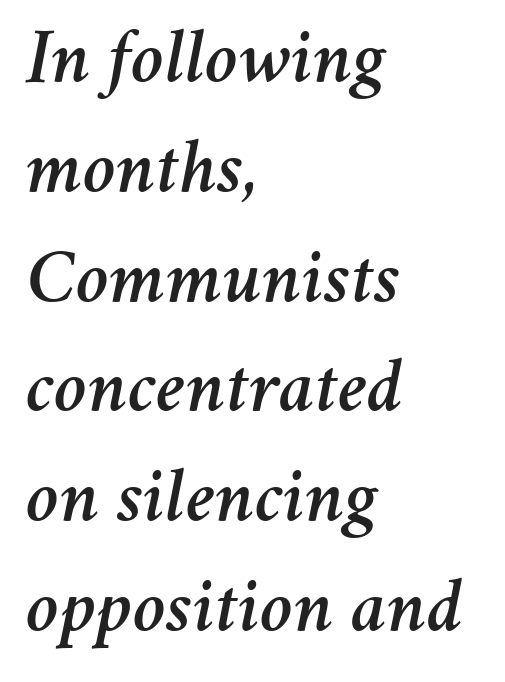
The image shows 79 px text type, italic (leaning right); set left-aligned, normal line spacing (1.39x), normal letter spacing, not underlined; medium stroke contrast and a medium x-height.
